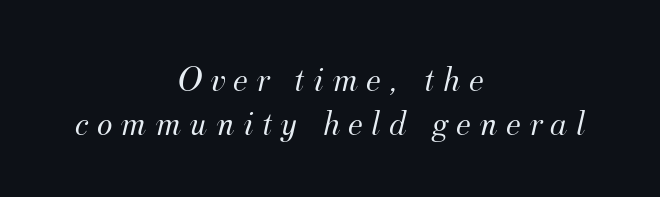
{"serif": "yes", "italic": "yes", "lean": "right", "slant_degrees": 12, "bold": "no", "weight": "light", "width": "normal", "stroke_contrast": "medium", "x_height": "small", "monospaced": "no", "underline": "no", "align": "center", "line_spacing_ratio": 1.19, "letter_spacing": "wide", "letter_spacing_em": 0.22, "glyph_px": 37}
